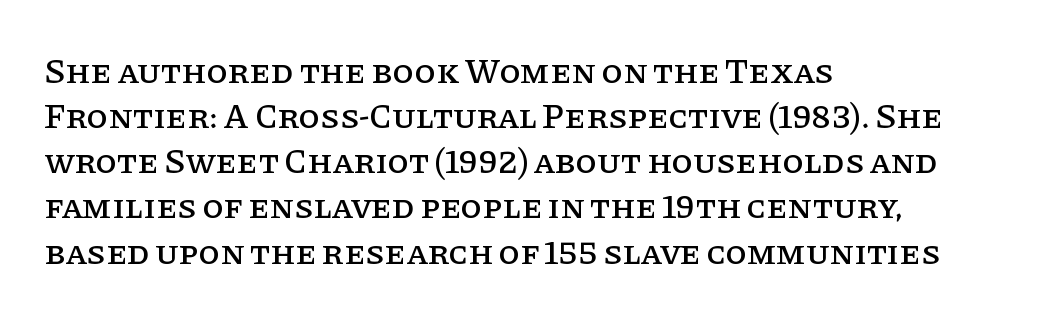
Q: Is the text italic (slanted)? A: No, it is upright.
Q: Is the typeface a serif or a sans-serif typeface? A: Serif.
Q: Is the text underlined? A: No.
Q: How is the paragraph aligned? A: Left-aligned.
Q: Is the spacing between letters normal or unusually wide? A: Normal.
Q: Is the spacing between lines tight, normal or loose? A: Normal.
Q: Width (condensed, normal, or wide)? A: Normal.
Q: Stroke contrast? A: Low.
Q: x-height? A: Large.
Q: Monospaced? A: No.
